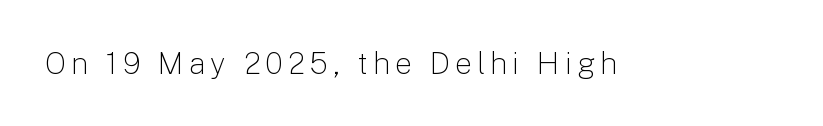
Q: Is the text bold? A: No.
Q: Is the text italic (slanted)? A: No, it is upright.
Q: Is the typeface a serif or a sans-serif typeface? A: Sans-serif.
Q: Is the text underlined? A: No.
Q: Width (condensed, normal, or wide)? A: Normal.
Q: Stroke contrast? A: Low.
Q: x-height? A: Medium.
Q: Monospaced? A: No.
